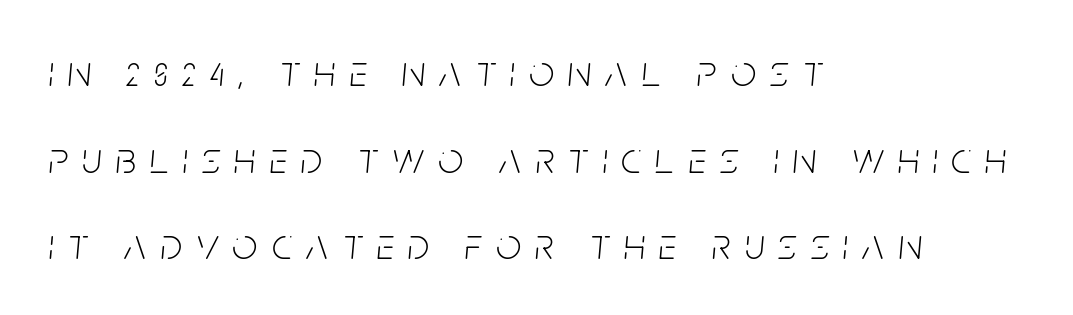
The image shows 44 px light, condensed type, italic (leaning right); set left-aligned, loose line spacing (1.97x), unusually wide letter spacing (+0.32 em), not underlined; low stroke contrast and a large x-height.
